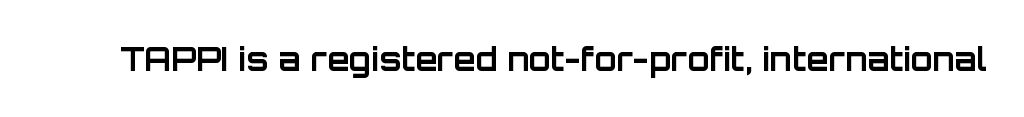
The image shows 32 px bold sans-serif type, upright; set normal letter spacing, not underlined; low stroke contrast and a large x-height.
